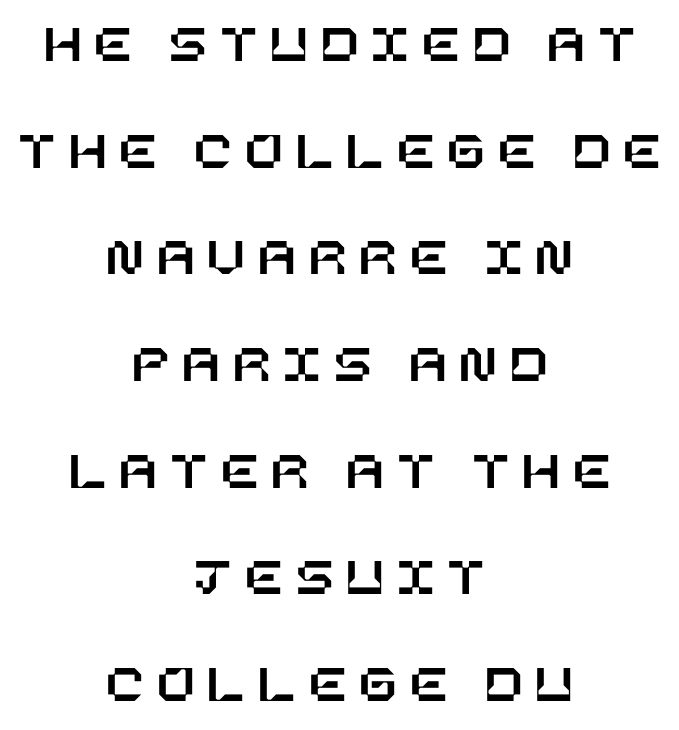
{"italic": "no", "width": "normal", "stroke_contrast": "low", "x_height": "large", "underline": "no", "align": "center", "line_spacing": "loose", "line_spacing_ratio": 1.94, "letter_spacing": "wide", "letter_spacing_em": 0.24, "glyph_px": 55}
